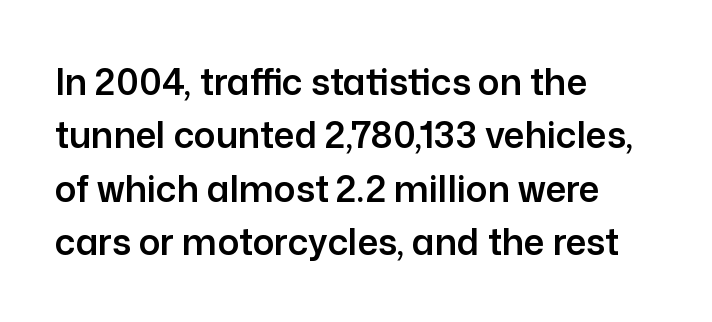
Check the space under the baseline: it is left empty. This sample uses an upright cut, with every glyph sitting square on the baseline. Interline gaps are of average width in this sample. Caption: standard tracking, unaltered. The rendering shows plain stroke endings on the letterforms — a sans-serif design.
